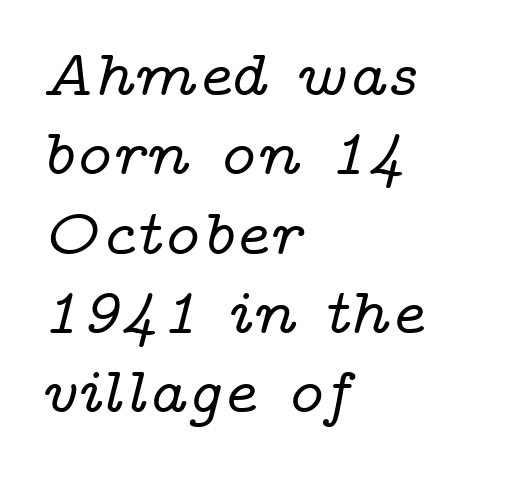
You could call the tracking neutral — neither tight nor loose. The face used here has a pronounced slope to its letters. The typeface chosen for these lines features serifs. The space beneath each line is pristine and unruled. Here the designer chose a conventional face with non-uniform glyph widths. Casual observation: everything's shoved over to the left.
